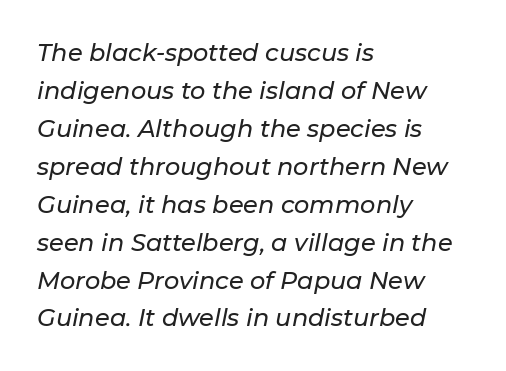
{"italic": "yes", "lean": "right", "slant_degrees": 11, "underline": "no", "align": "left", "line_spacing": "normal", "line_spacing_ratio": 1.58, "letter_spacing": "normal", "letter_spacing_em": 0.0, "glyph_px": 24}
